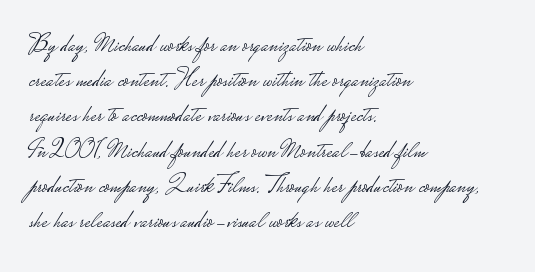
Q: Is the text bold? A: No.
Q: Is the text italic (slanted)? A: Yes.
Q: Is the text underlined? A: No.
Q: How is the paragraph aligned? A: Left-aligned.
Q: Is the spacing between letters normal or unusually wide? A: Normal.
Q: Is the spacing between lines tight, normal or loose? A: Normal.
